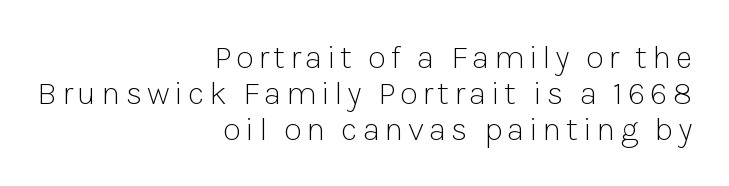
Each letter keeps its own natural width here, so spacing adapts to shape. The ragged edge is on the left, which tells us the setting is flush right. In terms of leading, this rendering errs on the cramped side. The letters carry no serifs — their stems end cleanly without finishing strokes.
